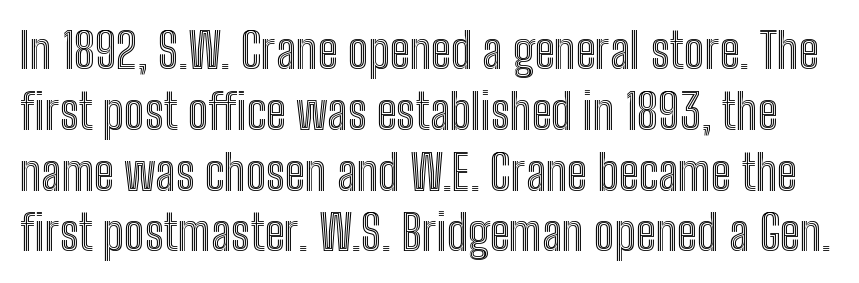
{"italic": "no", "width": "condensed", "x_height": "medium", "monospaced": "no", "underline": "no", "line_spacing_ratio": 1.24, "letter_spacing": "normal", "letter_spacing_em": 0.0, "glyph_px": 49}
